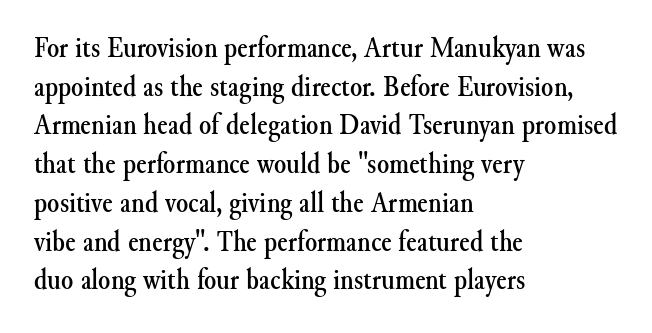
Unlike italic type, these characters show no tilt at all. Honestly, the letter spacing is just normal — you wouldn't notice it. These lines are set flush left with a ragged right edge. Letterform terminals end in serifs throughout the passage.
